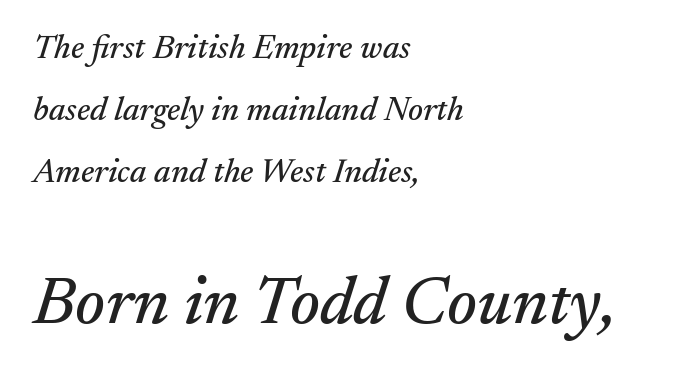
{"serif": "yes", "italic": "yes", "lean": "right", "slant_degrees": 17, "width": "normal", "stroke_contrast": "medium", "x_height": "small", "monospaced": "no", "underline": "no", "align": "left", "line_spacing_ratio": 1.82, "letter_spacing": "normal", "letter_spacing_em": 0.0, "larger_block": "second", "size_ratio": 2.0, "glyph_px": 68}
